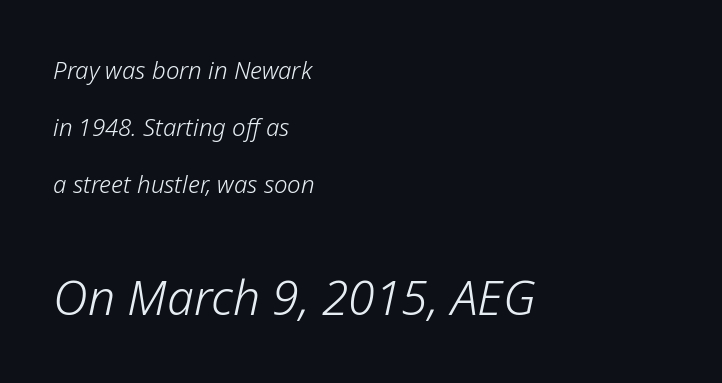
Q: Is the text bold? A: No.
Q: Is the text italic (slanted)? A: Yes, it leans right by about 12 degrees.
Q: Is the text underlined? A: No.
Q: How is the paragraph aligned? A: Left-aligned.
Q: Is the spacing between letters normal or unusually wide? A: Normal.
Q: Is the spacing between lines tight, normal or loose? A: Loose.
Q: Which block of text is set in a larger size, the first (top) or the second (bottom)? A: The second (bottom) one.
Q: Width (condensed, normal, or wide)? A: Normal.
Q: Stroke contrast? A: Low.
Q: x-height? A: Medium.
Q: Monospaced? A: No.
